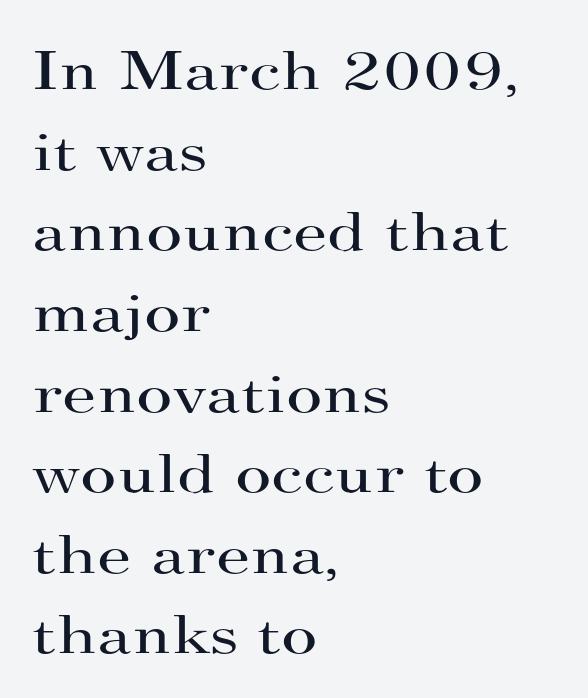
Q: Is the text bold? A: No.
Q: Is the text italic (slanted)? A: No, it is upright.
Q: Is the typeface a serif or a sans-serif typeface? A: Serif.
Q: Is the text underlined? A: No.
Q: How is the paragraph aligned? A: Left-aligned.
Q: Is the spacing between letters normal or unusually wide? A: Normal.
Q: Is the spacing between lines tight, normal or loose? A: Normal.
Q: Width (condensed, normal, or wide)? A: Wide.
Q: Stroke contrast? A: High.
Q: x-height? A: Small.
Q: Monospaced? A: No.
